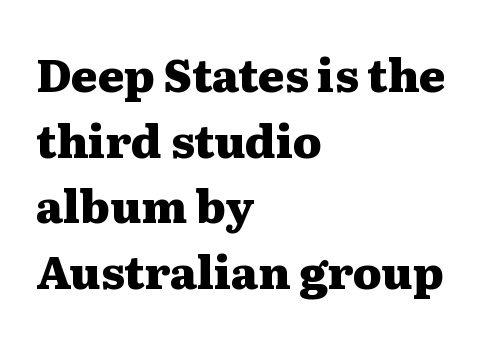
{"serif": "yes", "italic": "no", "bold": "yes", "weight": "heavy", "width": "wide", "stroke_contrast": "medium", "x_height": "medium", "monospaced": "no", "underline": "no", "align": "left", "line_spacing": "normal", "line_spacing_ratio": 1.46, "letter_spacing": "normal", "letter_spacing_em": 0.0, "glyph_px": 45}
